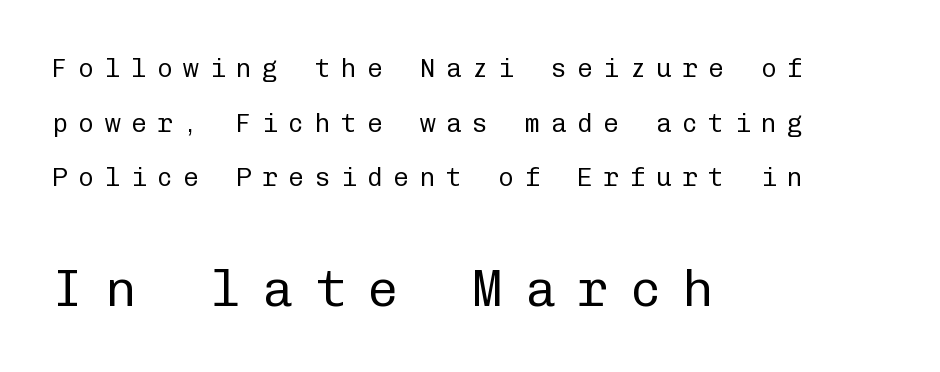
The image shows 52 px regular-weight sans-serif type, upright, monospaced; set left-aligned, loose line spacing (2.1x), unusually wide letter spacing (+0.41 em), not underlined; the second (bottom) block is 2.0x larger; low stroke contrast and a medium x-height.
